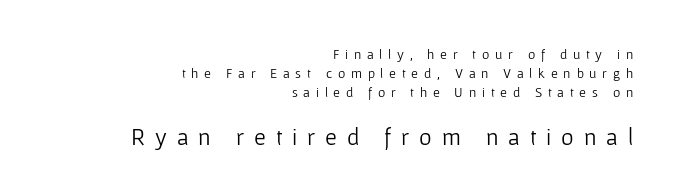
A typesetter would call this leading conventional body-copy spacing. A quiet, ordinary-to-light weight characterises the typeface. Glance below the letters and you will spot only blank space. The paragraph shown leans on its right margin. This is roman type, the default non-slanted kind.
